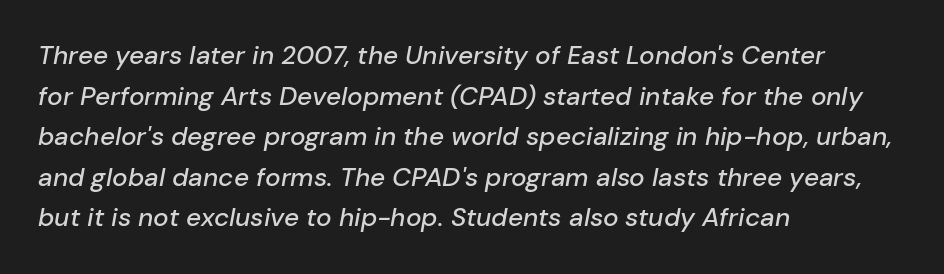
Q: Is the text italic (slanted)? A: Yes, it leans right by about 10 degrees.
Q: Is the text underlined? A: No.
Q: How is the paragraph aligned? A: Left-aligned.
Q: Is the spacing between letters normal or unusually wide? A: Normal.
Q: Is the spacing between lines tight, normal or loose? A: Normal.
